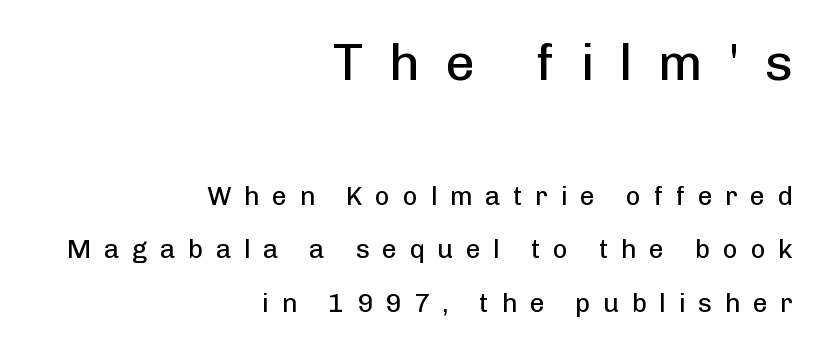
A typesetter would call this heavily tracked-out type. No italicization has been applied; the sample stays upright. The leading is generous, giving the passage an open texture. In terms of letterform style, serifs are entirely absent. Proportional: the letters do not fall into vertical columns. Which margin do the lines hug? The right one — the left edge is uneven.
